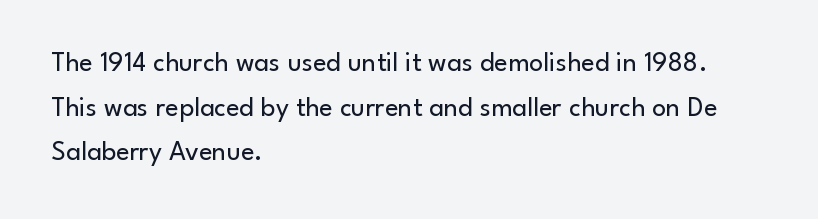
Q: Is the text bold? A: No.
Q: Is the text italic (slanted)? A: No, it is upright.
Q: Is the typeface a serif or a sans-serif typeface? A: Sans-serif.
Q: Is the text underlined? A: No.
Q: How is the paragraph aligned? A: Left-aligned.
Q: Is the spacing between letters normal or unusually wide? A: Normal.
Q: Is the spacing between lines tight, normal or loose? A: Normal.
Q: Width (condensed, normal, or wide)? A: Normal.
Q: Stroke contrast? A: Low.
Q: x-height? A: Small.
Q: Monospaced? A: No.
